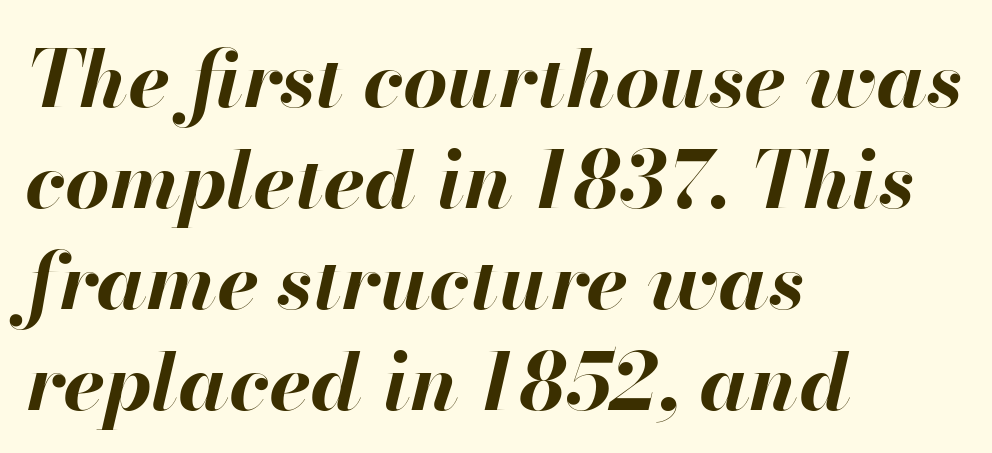
Q: Is the text bold? A: Yes.
Q: Is the text italic (slanted)? A: Yes, it leans right by about 13 degrees.
Q: Is the text underlined? A: No.
Q: How is the paragraph aligned? A: Left-aligned.
Q: Is the spacing between letters normal or unusually wide? A: Normal.
Q: Is the spacing between lines tight, normal or loose? A: Normal.
Q: Width (condensed, normal, or wide)? A: Normal.
Q: Stroke contrast? A: High.
Q: x-height? A: Small.
Q: Monospaced? A: No.
